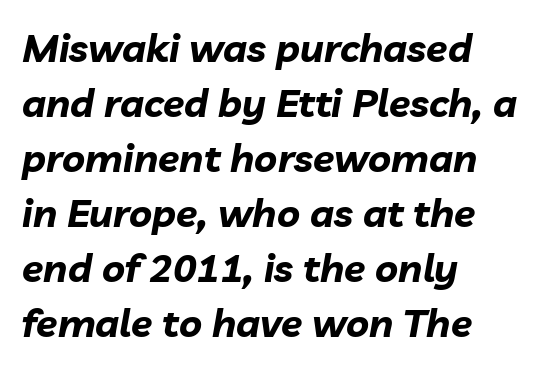
The typesetter chose a ragged-right arrangement here. Is the type bold? Yes — the strokes are clearly thick and heavy. You can tell it's italic because the verticals aren't actually vertical. What's the leading like? Ordinary, nothing unusual. Spacing verdict: proportional, widths tailored to each character. The gap between lines stays unmarked.
